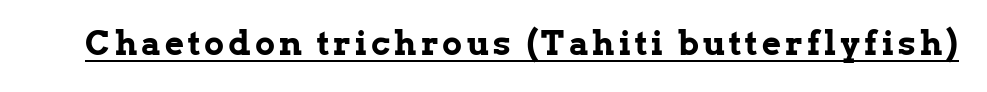
You can see a thin bar hugging the bottom of the glyphs. Looks like regular typesetting: each glyph gets only the width it needs. Check where the strokes stop: tiny serifs finish them off. Heft: maximum for text — a bold. This sample uses an upright cut, with every glyph sitting square on the baseline.
